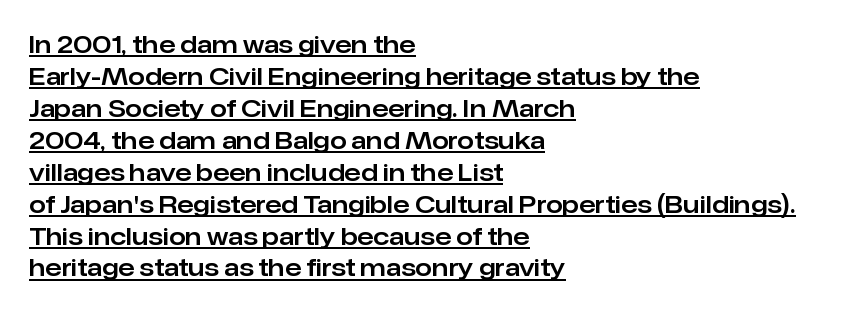
{"italic": "no", "underline": "yes", "align": "left", "line_spacing": "normal", "line_spacing_ratio": 1.33, "letter_spacing": "normal", "letter_spacing_em": 0.0, "glyph_px": 24}
